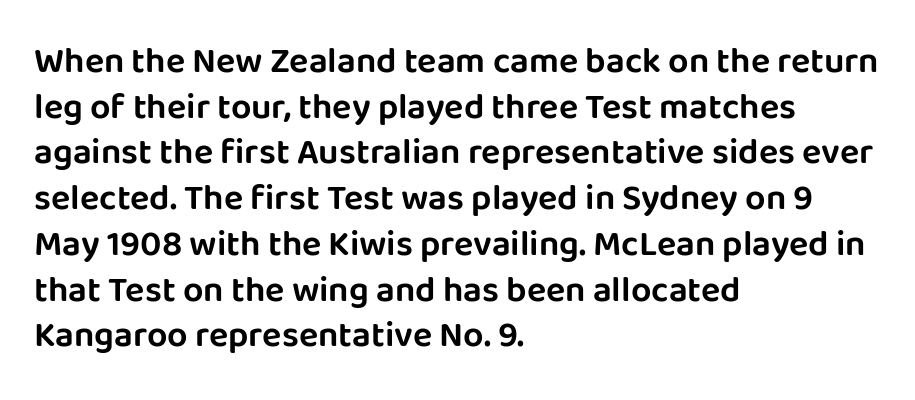
Q: Is the text italic (slanted)? A: No, it is upright.
Q: Is the typeface a serif or a sans-serif typeface? A: Sans-serif.
Q: Is the text underlined? A: No.
Q: How is the paragraph aligned? A: Left-aligned.
Q: Is the spacing between letters normal or unusually wide? A: Normal.
Q: Is the spacing between lines tight, normal or loose? A: Normal.
Q: Width (condensed, normal, or wide)? A: Normal.
Q: Stroke contrast? A: Low.
Q: x-height? A: Large.
Q: Monospaced? A: No.
